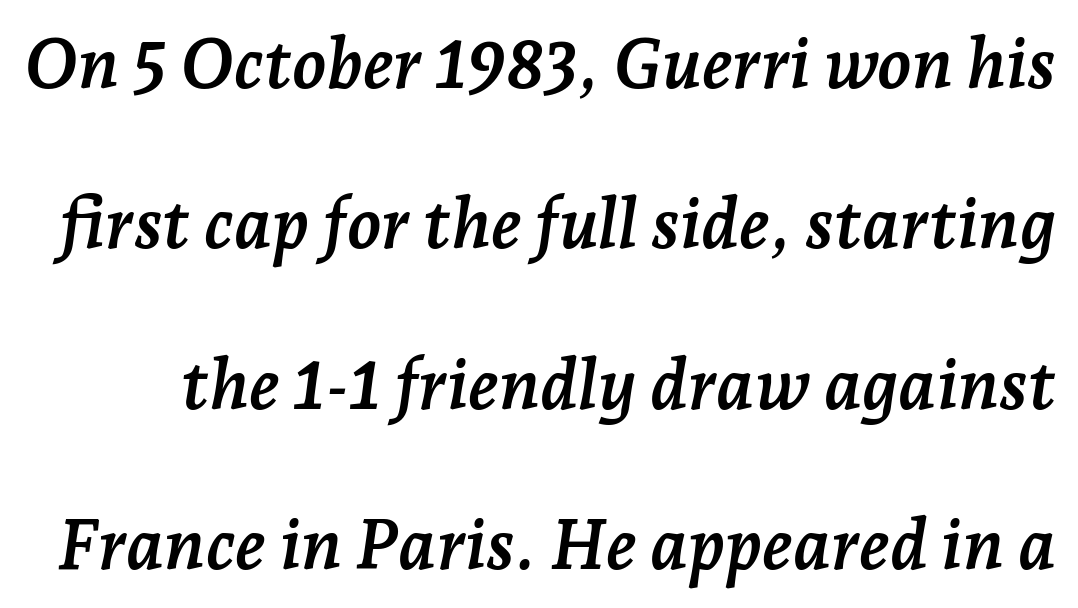
Q: Is the text bold? A: Yes.
Q: Is the text italic (slanted)? A: Yes, it leans right by about 7 degrees.
Q: Is the typeface a serif or a sans-serif typeface? A: Serif.
Q: Is the text underlined? A: No.
Q: Is the spacing between letters normal or unusually wide? A: Normal.
Q: Is the spacing between lines tight, normal or loose? A: Loose.
Q: Width (condensed, normal, or wide)? A: Normal.
Q: Stroke contrast? A: Low.
Q: x-height? A: Medium.
Q: Monospaced? A: No.
